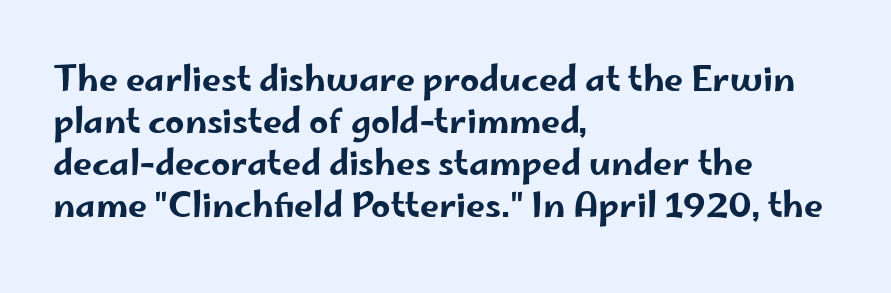
The passage shown is not underscored anywhere. The letters carry no serifs — their stems end cleanly without finishing strokes. Glyph-to-glyph distance matches everyday printed text. Does the copy run flush right? No — it runs flush left.
